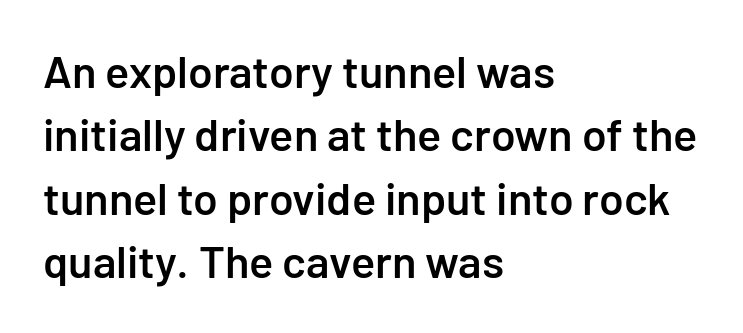
Q: Is the text bold? A: Semi-bold.
Q: Is the text italic (slanted)? A: No, it is upright.
Q: Is the typeface a serif or a sans-serif typeface? A: Sans-serif.
Q: Is the text underlined? A: No.
Q: How is the paragraph aligned? A: Left-aligned.
Q: Is the spacing between letters normal or unusually wide? A: Normal.
Q: Is the spacing between lines tight, normal or loose? A: Normal.
Q: Width (condensed, normal, or wide)? A: Normal.
Q: Stroke contrast? A: Low.
Q: x-height? A: Medium.
Q: Monospaced? A: No.
